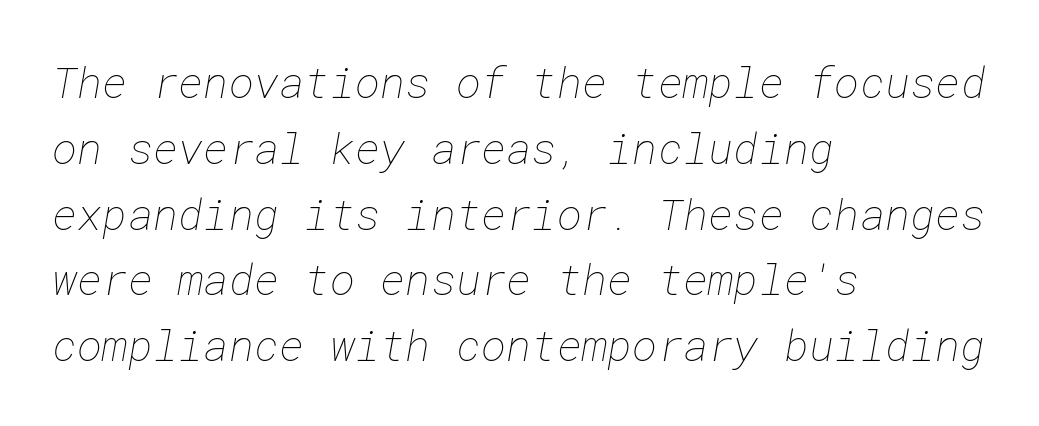
{"bold": "no", "weight": "thin", "width": "normal", "stroke_contrast": "low", "x_height": "medium", "underline": "no", "align": "left", "line_spacing": "normal", "line_spacing_ratio": 1.53, "letter_spacing": "normal", "letter_spacing_em": 0.0, "glyph_px": 43}
